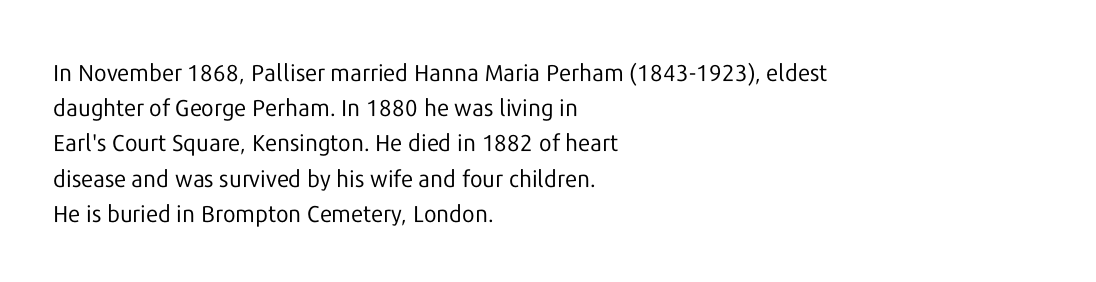
Q: Is the text bold? A: No.
Q: Is the text italic (slanted)? A: No, it is upright.
Q: Is the text underlined? A: No.
Q: How is the paragraph aligned? A: Left-aligned.
Q: Is the spacing between letters normal or unusually wide? A: Normal.
Q: Is the spacing between lines tight, normal or loose? A: Normal.
